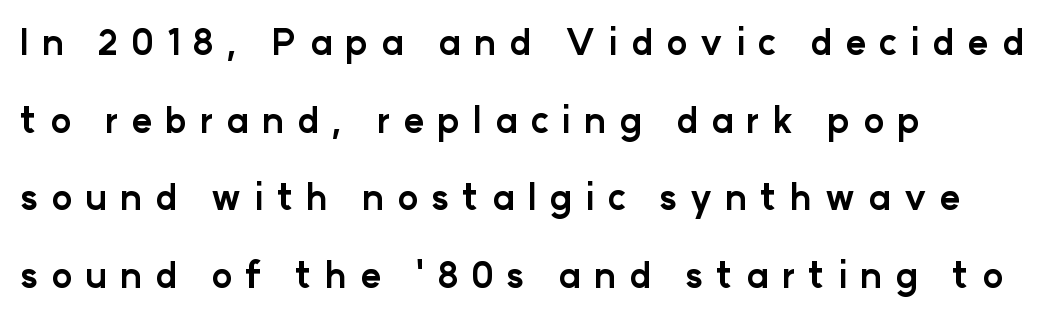
Casual observation: everything's shoved over to the left. The rendering uses natural spacing where letterforms have individual widths. Tracking here is generous; glyphs stand well apart from one another. This rendering employs a face without finishing strokes, i.e., a sans-serif. Descender tails drop into unmarked territory.
